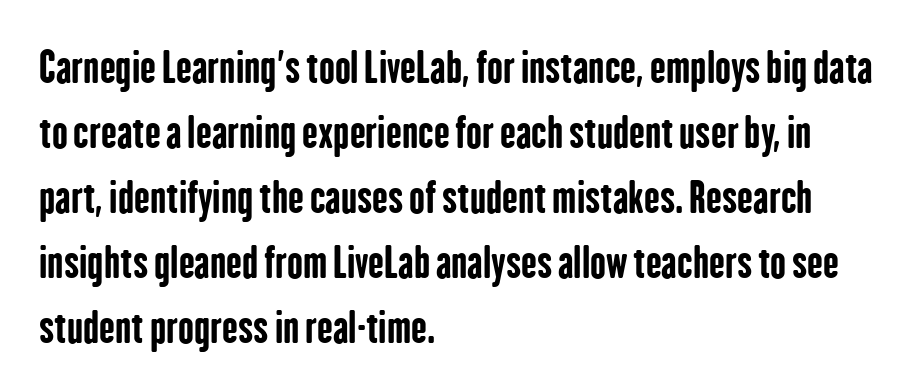
The foot of each line stays bare and open. Characters follow at the spacing the type designer built in. Type style note: lacks serifs. Here the designer chose a conventional face with non-uniform glyph widths.
